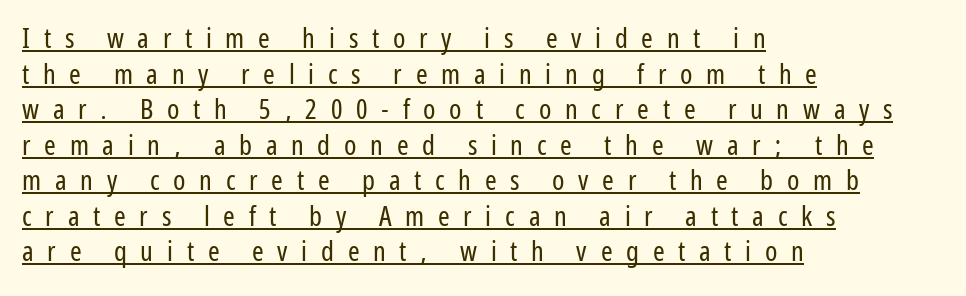
The rendering anchors every line to the left-hand side. Summary of weight: not heavy and not bold. The type is letterspaced generously, with wide tracking. Glance below the letters and you will spot a drawn line. Every character sits straight up, as roman type does. The line-height multiplier appears to be the usual default.
